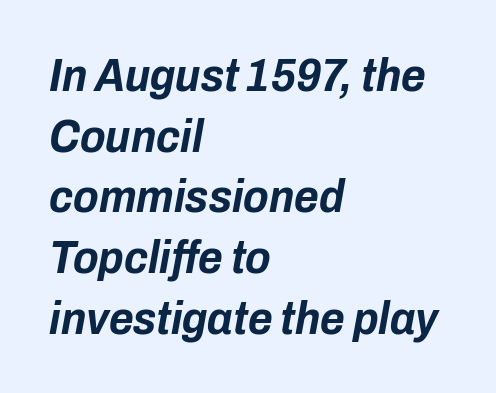
Q: Is the text bold? A: Yes.
Q: Is the text italic (slanted)? A: Yes, it leans right by about 10 degrees.
Q: Is the text underlined? A: No.
Q: How is the paragraph aligned? A: Left-aligned.
Q: Is the spacing between letters normal or unusually wide? A: Normal.
Q: Is the spacing between lines tight, normal or loose? A: Normal.
Q: Width (condensed, normal, or wide)? A: Condensed.
Q: Stroke contrast? A: Low.
Q: x-height? A: Medium.
Q: Monospaced? A: No.
